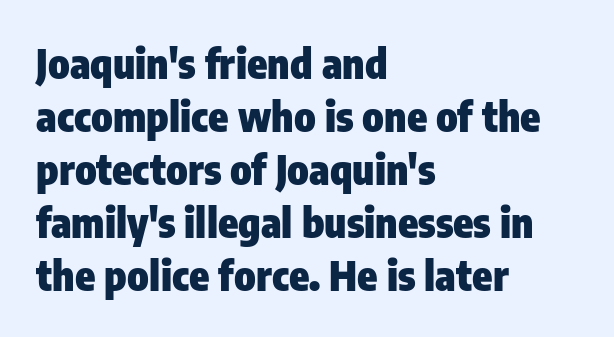
Q: Is the text bold? A: Yes.
Q: Is the text italic (slanted)? A: No, it is upright.
Q: Is the typeface a serif or a sans-serif typeface? A: Sans-serif.
Q: Is the text underlined? A: No.
Q: How is the paragraph aligned? A: Left-aligned.
Q: Is the spacing between letters normal or unusually wide? A: Normal.
Q: Is the spacing between lines tight, normal or loose? A: Normal.
Q: Width (condensed, normal, or wide)? A: Condensed.
Q: Stroke contrast? A: Low.
Q: x-height? A: Medium.
Q: Monospaced? A: No.
